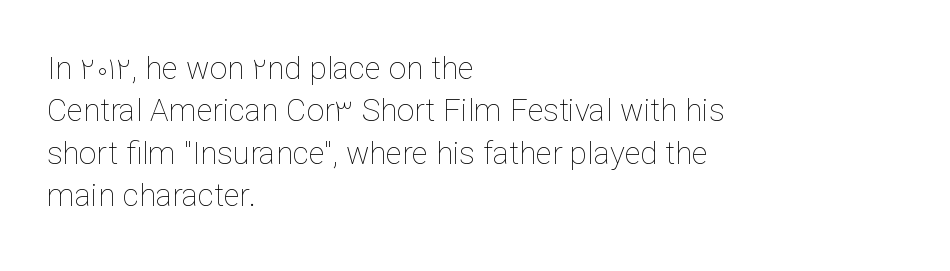
Q: Is the text bold? A: No.
Q: Is the text italic (slanted)? A: No, it is upright.
Q: Is the text underlined? A: No.
Q: How is the paragraph aligned? A: Left-aligned.
Q: Is the spacing between letters normal or unusually wide? A: Normal.
Q: Is the spacing between lines tight, normal or loose? A: Normal.
Q: Width (condensed, normal, or wide)? A: Normal.
Q: Stroke contrast? A: Low.
Q: x-height? A: Medium.
Q: Monospaced? A: No.
